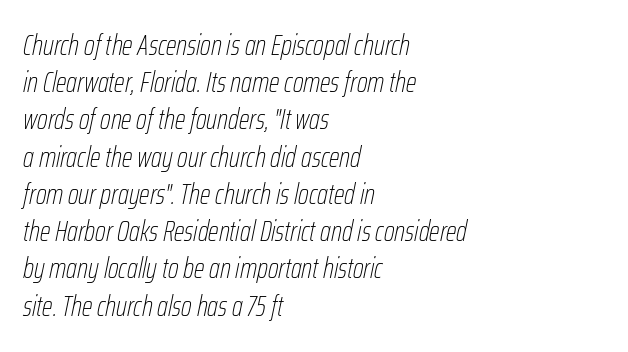
The image shows 28 px thin, condensed type, italic (leaning right); set left-aligned, normal line spacing (1.33x), normal letter spacing, not underlined; low stroke contrast and a medium x-height.
